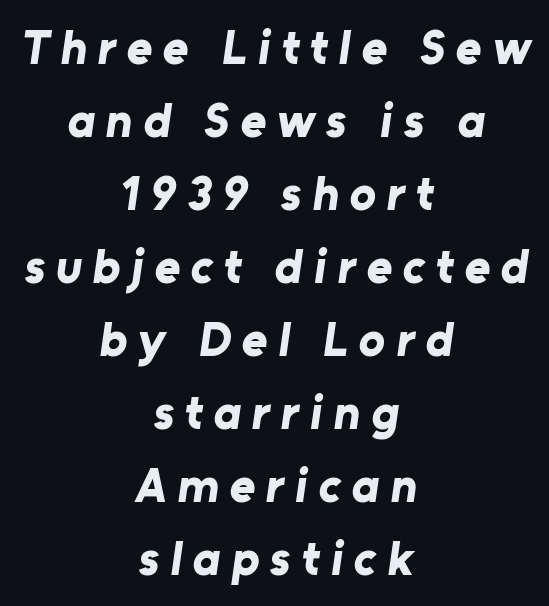
The font family rendered here belongs to the sans-serif group. Descenders are the only things crossing below the line. There is plenty of visible air inserted between adjacent glyphs. Reading down the block, each line starts at a different indent, mirrored at its end.
